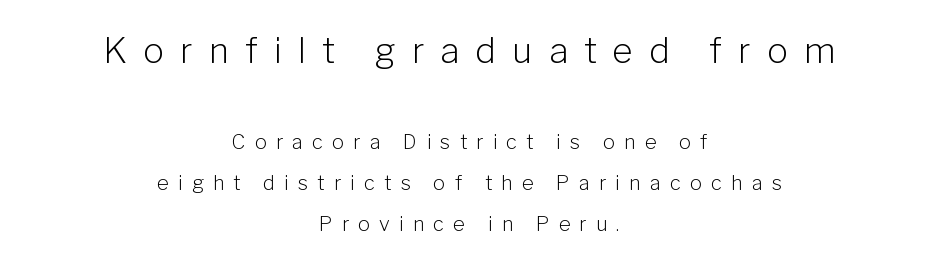
Q: Is the text bold? A: No.
Q: Is the text italic (slanted)? A: No, it is upright.
Q: Is the typeface a serif or a sans-serif typeface? A: Sans-serif.
Q: Is the text underlined? A: No.
Q: How is the paragraph aligned? A: Centered.
Q: Is the spacing between letters normal or unusually wide? A: Unusually wide.
Q: Is the spacing between lines tight, normal or loose? A: Loose.
Q: Which block of text is set in a larger size, the first (top) or the second (bottom)? A: The first (top) one.
Q: Width (condensed, normal, or wide)? A: Normal.
Q: Stroke contrast? A: Low.
Q: x-height? A: Medium.
Q: Monospaced? A: No.
